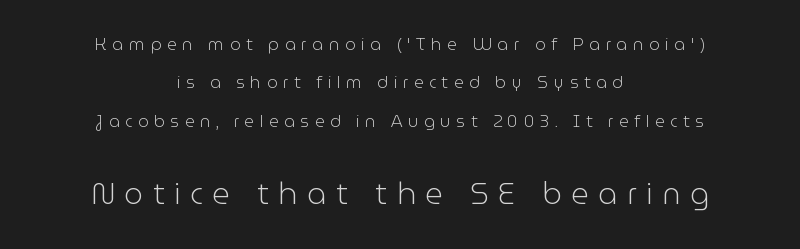
Q: Is the text bold? A: No.
Q: Is the text italic (slanted)? A: No, it is upright.
Q: Is the typeface a serif or a sans-serif typeface? A: Sans-serif.
Q: Is the text underlined? A: No.
Q: How is the paragraph aligned? A: Centered.
Q: Is the spacing between letters normal or unusually wide? A: Unusually wide.
Q: Is the spacing between lines tight, normal or loose? A: Loose.
Q: Which block of text is set in a larger size, the first (top) or the second (bottom)? A: The second (bottom) one.
Q: Width (condensed, normal, or wide)? A: Normal.
Q: Stroke contrast? A: Low.
Q: x-height? A: Medium.
Q: Monospaced? A: No.
